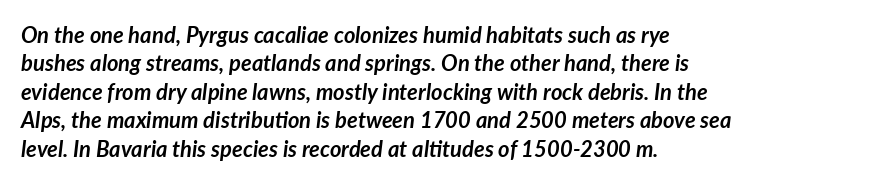
{"italic": "yes", "lean": "right", "slant_degrees": 7, "bold": "yes", "underline": "no", "align": "left", "line_spacing": "normal", "line_spacing_ratio": 1.29, "letter_spacing": "normal", "letter_spacing_em": 0.0, "glyph_px": 22}
